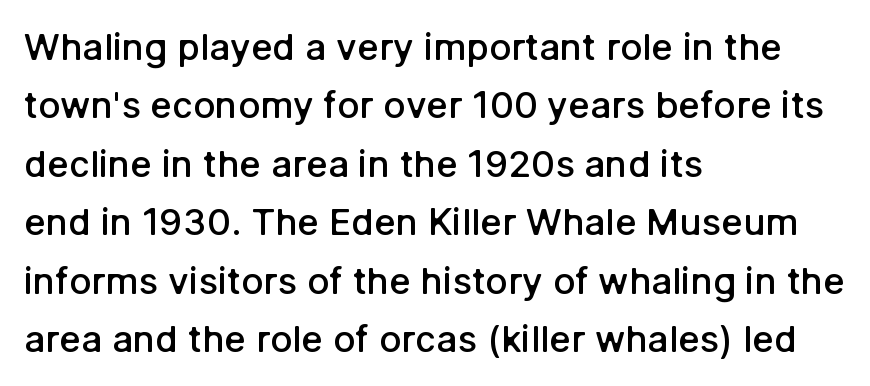
Here the designer chose a conventional face with non-uniform glyph widths. Type without underlining. In terms of letterform style, serifs are entirely absent. Line spacing here is normal.
